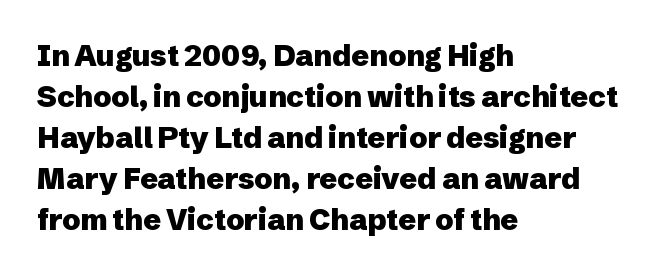
{"serif": "no", "italic": "no", "bold": "yes", "weight": "heavy", "width": "normal", "stroke_contrast": "low", "x_height": "medium", "monospaced": "no", "underline": "no", "align": "left", "line_spacing": "normal", "line_spacing_ratio": 1.41, "letter_spacing": "normal", "letter_spacing_em": 0.0, "glyph_px": 29}
